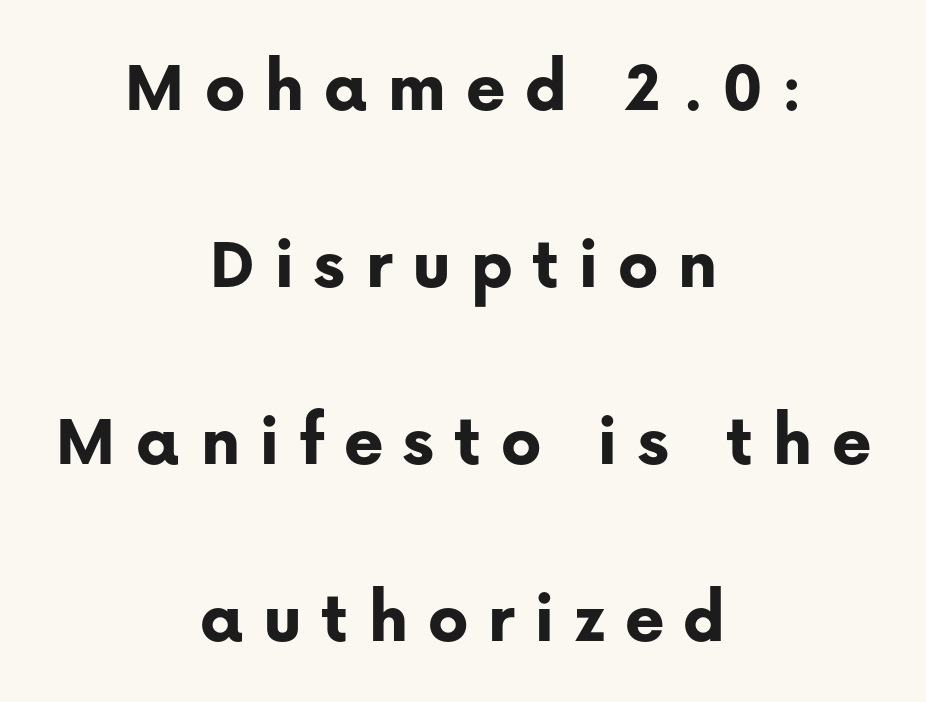
The image shows 76 px bold sans-serif type, upright; set centered, loose line spacing (2.33x), unusually wide letter spacing (+0.25 em), not underlined; low stroke contrast and a medium x-height.
